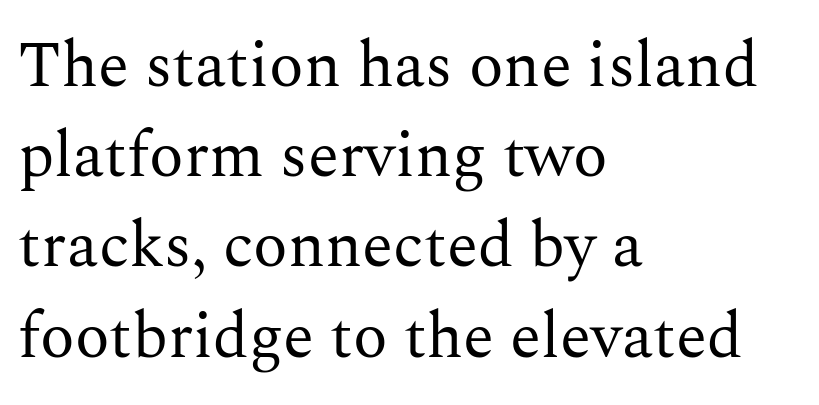
{"serif": "yes", "italic": "no", "bold": "no", "weight": "regular", "width": "normal", "stroke_contrast": "medium", "x_height": "medium", "monospaced": "no", "underline": "no", "align": "left", "line_spacing": "normal", "line_spacing_ratio": 1.41, "letter_spacing": "normal", "letter_spacing_em": 0.0, "glyph_px": 64}
